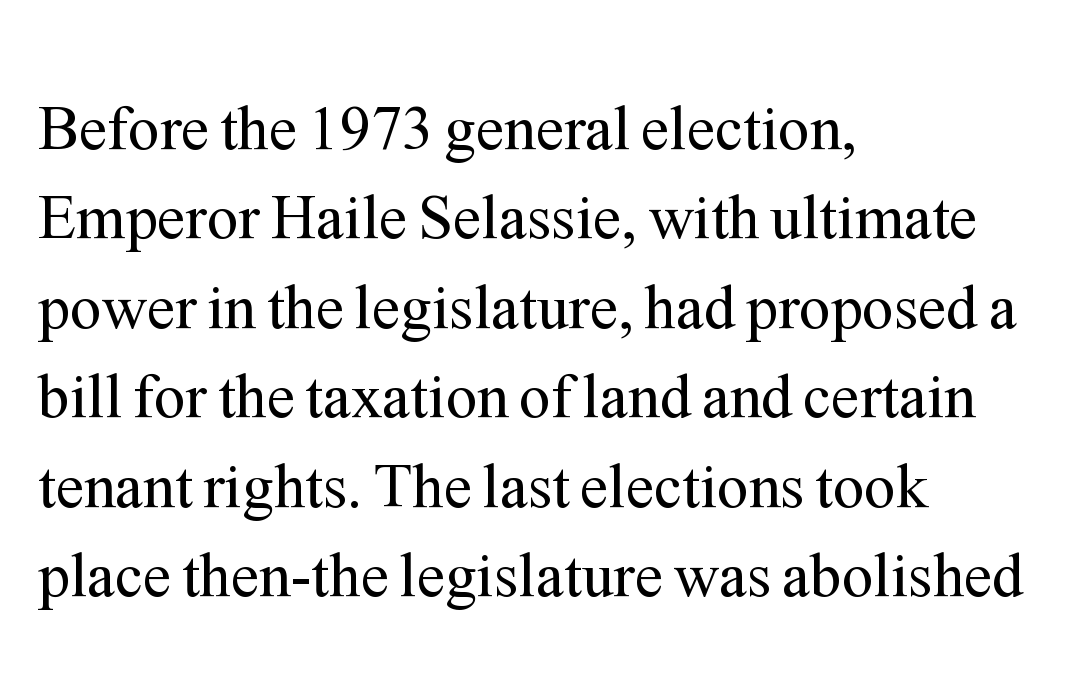
{"serif": "yes", "italic": "no", "bold": "no", "weight": "regular", "width": "normal", "stroke_contrast": "medium", "x_height": "medium", "monospaced": "no", "underline": "no", "align": "left", "line_spacing": "normal", "line_spacing_ratio": 1.42, "letter_spacing": "normal", "letter_spacing_em": 0.0, "glyph_px": 63}
